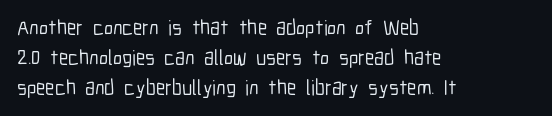
{"italic": "no", "underline": "no", "align": "left", "line_spacing": "normal", "line_spacing_ratio": 1.42, "letter_spacing": "normal", "letter_spacing_em": 0.0, "glyph_px": 21}
